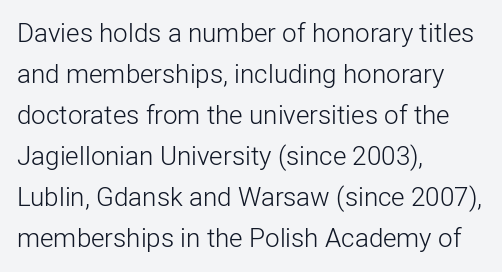
Q: Is the text bold? A: No.
Q: Is the text italic (slanted)? A: No, it is upright.
Q: Is the text underlined? A: No.
Q: How is the paragraph aligned? A: Left-aligned.
Q: Is the spacing between letters normal or unusually wide? A: Normal.
Q: Is the spacing between lines tight, normal or loose? A: Normal.
